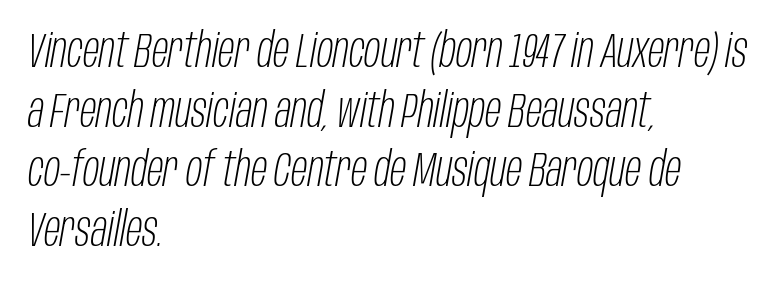
Q: Is the text bold? A: No.
Q: Is the text italic (slanted)? A: Yes, it leans right by about 10 degrees.
Q: Is the text underlined? A: No.
Q: How is the paragraph aligned? A: Left-aligned.
Q: Is the spacing between letters normal or unusually wide? A: Normal.
Q: Width (condensed, normal, or wide)? A: Condensed.
Q: Stroke contrast? A: Low.
Q: x-height? A: Large.
Q: Monospaced? A: No.
